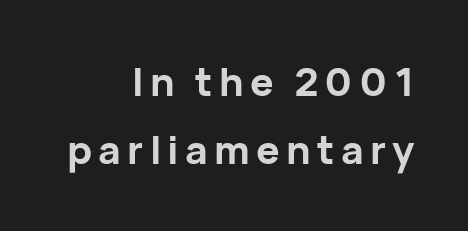
The glyphs are unaccompanied by any horizontal stroke below them. Posture: straight, roman, zero tilt. The characters look thick and weighty, a clear bold. The type family on display is of the sans-serif kind.
